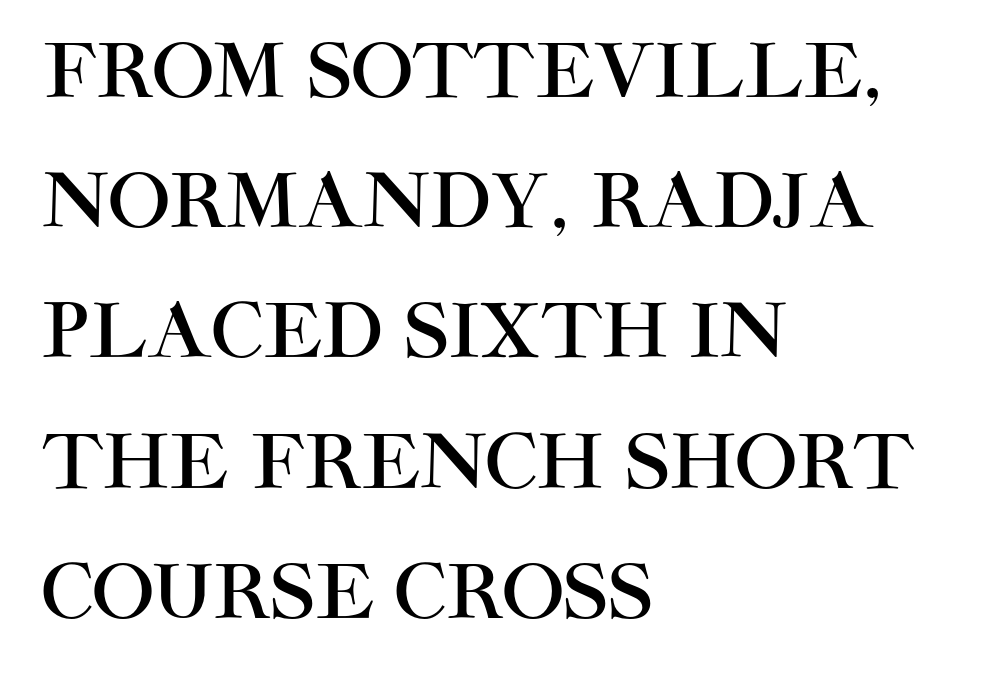
Q: Is the text italic (slanted)? A: No, it is upright.
Q: Is the typeface a serif or a sans-serif typeface? A: Sans-serif.
Q: Is the text underlined? A: No.
Q: How is the paragraph aligned? A: Left-aligned.
Q: Is the spacing between letters normal or unusually wide? A: Normal.
Q: Width (condensed, normal, or wide)? A: Normal.
Q: Stroke contrast? A: High.
Q: x-height? A: Large.
Q: Monospaced? A: No.
